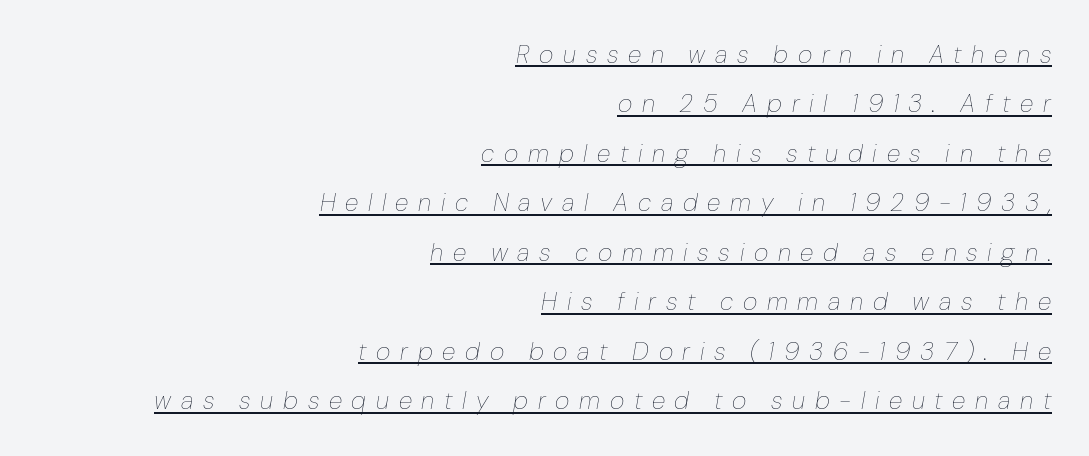
Q: Is the text bold? A: No.
Q: Is the text italic (slanted)? A: Yes, it leans right by about 10 degrees.
Q: Is the text underlined? A: Yes.
Q: How is the paragraph aligned? A: Right-aligned.
Q: Is the spacing between letters normal or unusually wide? A: Unusually wide.
Q: Is the spacing between lines tight, normal or loose? A: Loose.
